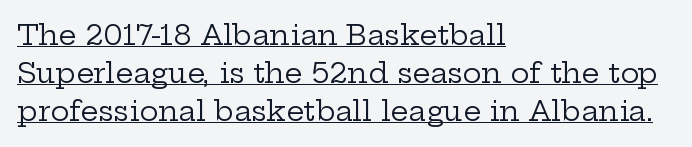
Q: Is the text bold? A: No.
Q: Is the text italic (slanted)? A: No, it is upright.
Q: Is the typeface a serif or a sans-serif typeface? A: Serif.
Q: Is the text underlined? A: Yes.
Q: How is the paragraph aligned? A: Left-aligned.
Q: Is the spacing between letters normal or unusually wide? A: Normal.
Q: Is the spacing between lines tight, normal or loose? A: Normal.
Q: Width (condensed, normal, or wide)? A: Wide.
Q: Stroke contrast? A: Low.
Q: x-height? A: Medium.
Q: Monospaced? A: No.
